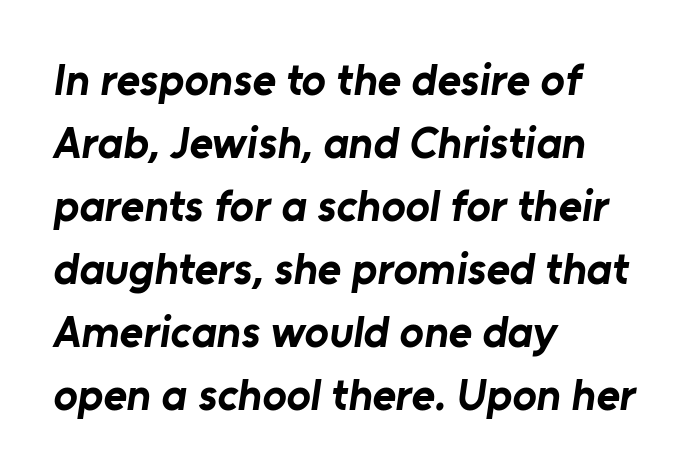
{"serif": "no", "bold": "yes", "weight": "bold", "width": "normal", "stroke_contrast": "low", "x_height": "medium", "monospaced": "no", "underline": "no", "align": "left", "line_spacing": "normal", "line_spacing_ratio": 1.4, "letter_spacing": "normal", "letter_spacing_em": 0.0, "glyph_px": 45}
